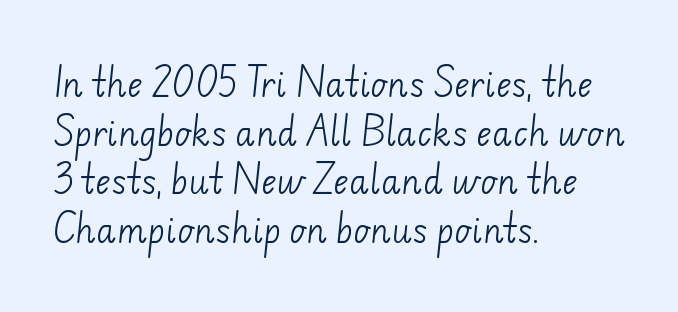
Honestly, the row spacing looks completely unremarkable. This sample uses a sans-serif face. There is no visible air inserted between adjacent glyphs. The baseline area is clear. Character widths vary here, with narrow letters taking less room than wide ones. Caption: multi-line text, flush left, ragged right.
